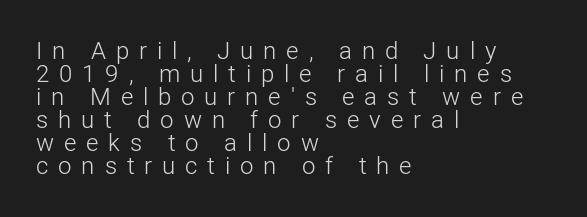
The image shows 24 px text type, upright; set left-aligned, tight line spacing (0.96x), unusually wide letter spacing (+0.41 em), not underlined.
